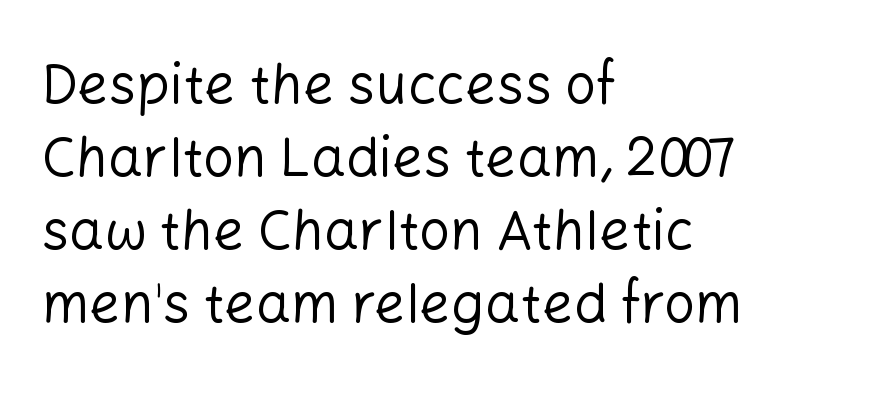
The image shows 55 px regular-weight sans-serif type, upright; set left-aligned, normal line spacing (1.33x), normal letter spacing, not underlined; low stroke contrast and a medium x-height.
